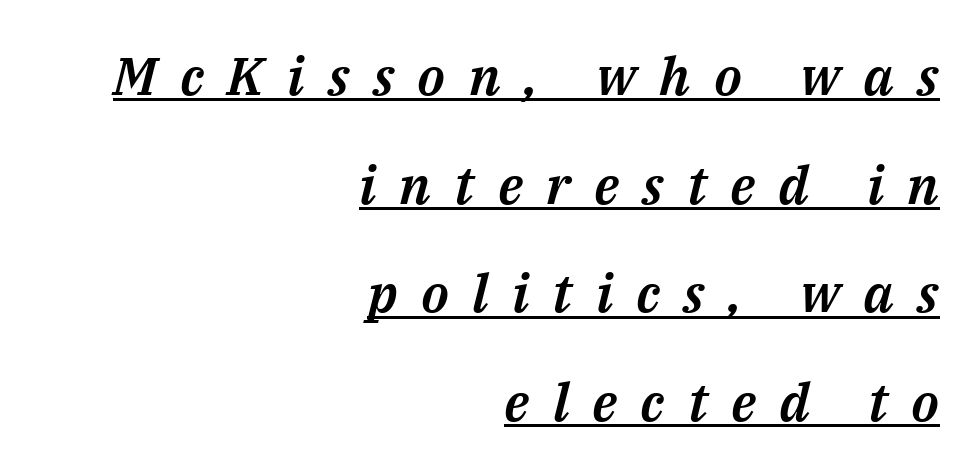
The image shows 53 px text type, italic (leaning right); set right-aligned, loose line spacing (2.05x), unusually wide letter spacing (+0.44 em), underlined; medium stroke contrast and a medium x-height.
